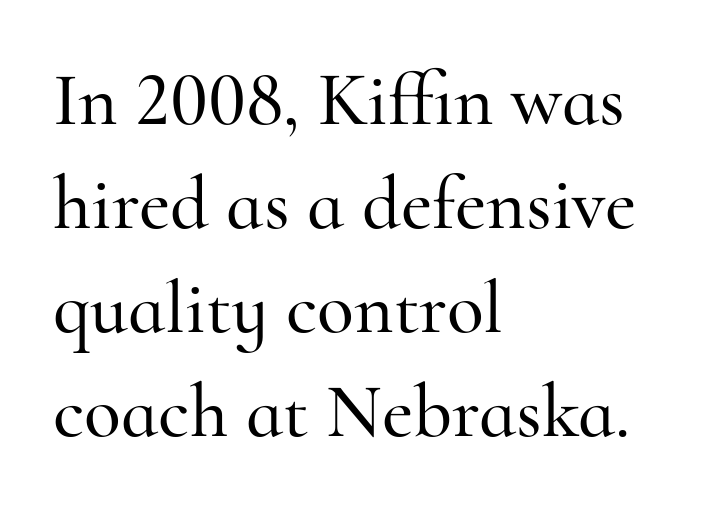
{"serif": "yes", "italic": "no", "width": "normal", "stroke_contrast": "high", "x_height": "small", "monospaced": "no", "underline": "no", "align": "left", "line_spacing": "normal", "line_spacing_ratio": 1.37, "letter_spacing": "normal", "letter_spacing_em": 0.0, "glyph_px": 76}
